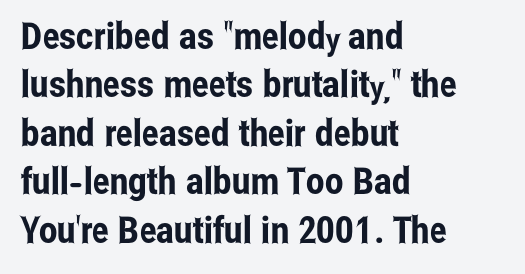
The image shows 37 px condensed sans-serif type, upright; set left-aligned, normal line spacing (1.31x), normal letter spacing, not underlined; low stroke contrast and a medium x-height.
